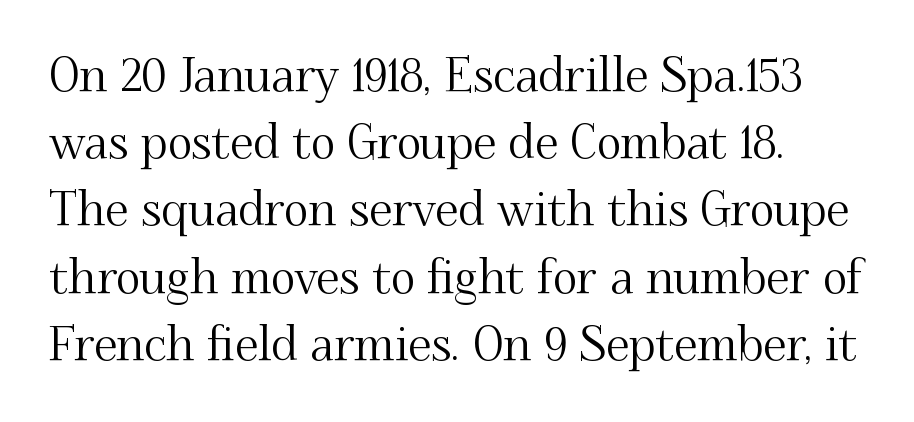
{"serif": "yes", "italic": "no", "width": "normal", "stroke_contrast": "medium", "x_height": "small", "monospaced": "no", "underline": "no", "line_spacing": "normal", "line_spacing_ratio": 1.43, "letter_spacing": "normal", "letter_spacing_em": 0.0, "glyph_px": 47}
